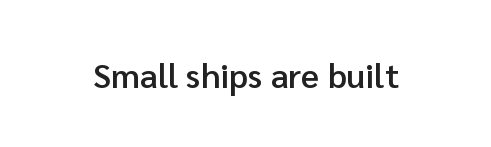
{"serif": "no", "italic": "no", "bold": "semi", "weight": "semibold", "width": "normal", "stroke_contrast": "low", "x_height": "medium", "monospaced": "no", "underline": "no", "letter_spacing": "normal", "letter_spacing_em": 0.0, "glyph_px": 34}
